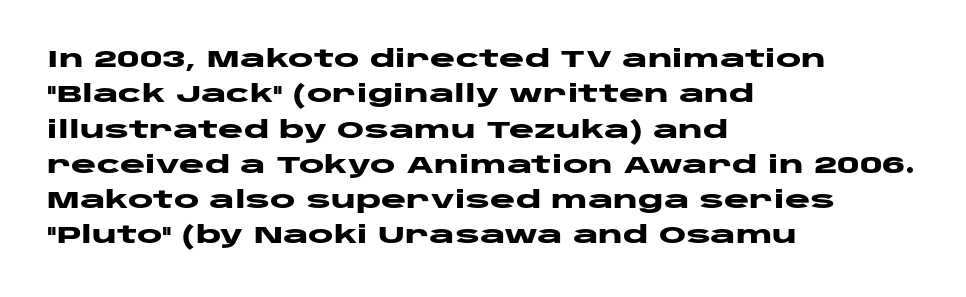
The baseline area is clear. Rendered with straight, roman letterforms. The face used here has the dense, thick strokes of a bold. One-word summary of the alignment: left.
